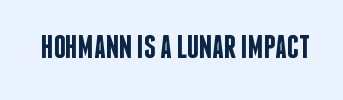
{"serif": "no", "italic": "no", "bold": "semi", "weight": "semibold", "width": "condensed", "stroke_contrast": "low", "x_height": "large", "monospaced": "no", "underline": "no", "letter_spacing": "normal", "letter_spacing_em": 0.0, "glyph_px": 33}
